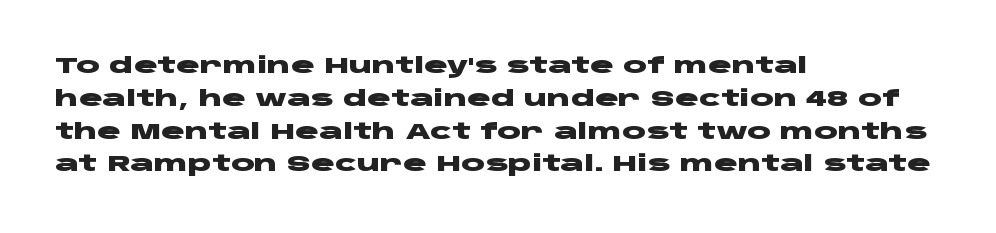
The image shows 22 px bold type, upright; set left-aligned, normal line spacing (1.49x), normal letter spacing, not underlined.
